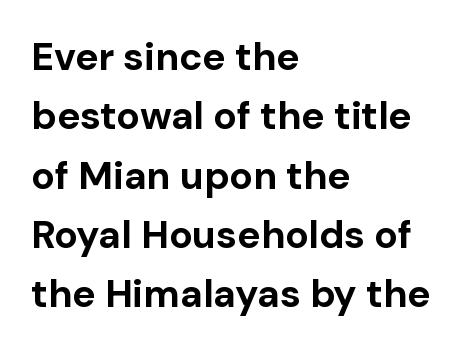
{"serif": "no", "italic": "no", "bold": "yes", "weight": "bold", "width": "normal", "stroke_contrast": "low", "x_height": "medium", "monospaced": "no", "underline": "no", "align": "left", "line_spacing": "normal", "line_spacing_ratio": 1.52, "letter_spacing": "normal", "letter_spacing_em": 0.0, "glyph_px": 39}
